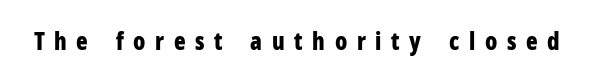
The rendering uses a bold face; every stroke is thick and dark. Between one letter and the next there's a generous, obvious gap. Characters remain perfectly vertical along every line. Type without underlining.
